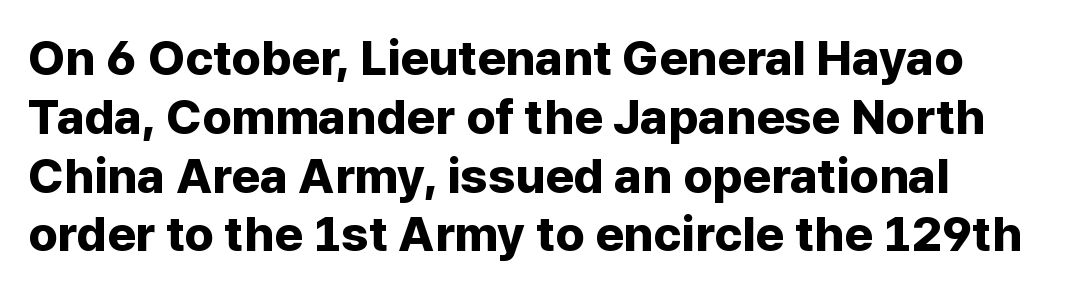
{"serif": "no", "italic": "no", "bold": "yes", "weight": "bold", "width": "normal", "stroke_contrast": "low", "x_height": "medium", "monospaced": "no", "underline": "no", "align": "left", "line_spacing_ratio": 1.2, "letter_spacing": "normal", "letter_spacing_em": 0.0, "glyph_px": 49}
